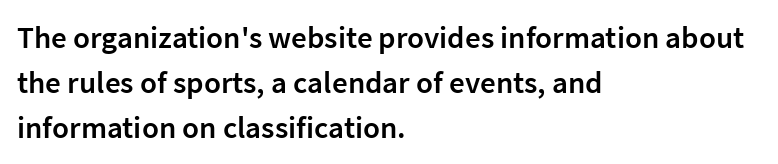
Rendered with straight, roman letterforms. Proportional: the letters do not fall into vertical columns. Left-aligned paragraph, ragged on the right. The specimen omits any rule beneath the text block's lines.
